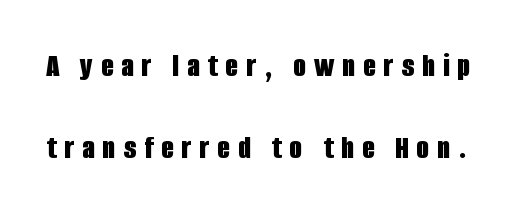
Set as a true bold cut, around the 700 mark. Proportional: the letters do not fall into vertical columns. Observe the wide spacing: letters keep a clear distance from each other. What kind of face is this? One without serifs — a sans. Whoever set this chose breathing room over compactness in the vertical rhythm. Glance below the letters and you will spot only blank space.
